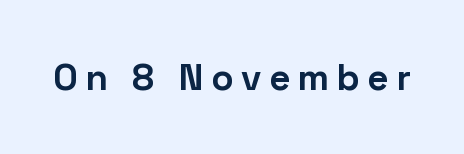
{"serif": "no", "italic": "no", "bold": "yes", "weight": "bold", "width": "normal", "stroke_contrast": "low", "x_height": "medium", "monospaced": "no", "underline": "no", "letter_spacing": "wide", "letter_spacing_em": 0.2, "glyph_px": 37}
